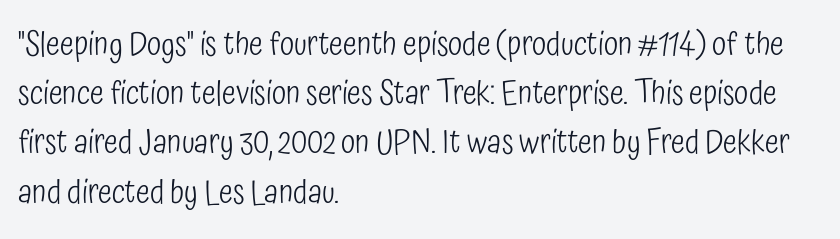
Q: Is the text bold? A: No.
Q: Is the text italic (slanted)? A: No, it is upright.
Q: Is the typeface a serif or a sans-serif typeface? A: Sans-serif.
Q: Is the text underlined? A: No.
Q: How is the paragraph aligned? A: Left-aligned.
Q: Is the spacing between letters normal or unusually wide? A: Normal.
Q: Is the spacing between lines tight, normal or loose? A: Normal.
Q: Width (condensed, normal, or wide)? A: Condensed.
Q: Stroke contrast? A: Low.
Q: x-height? A: Medium.
Q: Monospaced? A: No.
